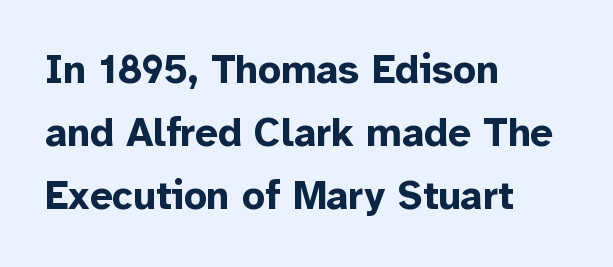
Do the characters align in a grid? No, the font is proportional. The glyphs in this specimen are sans serif. The passage shown is emphatically bold. Vertical spacing — default.
